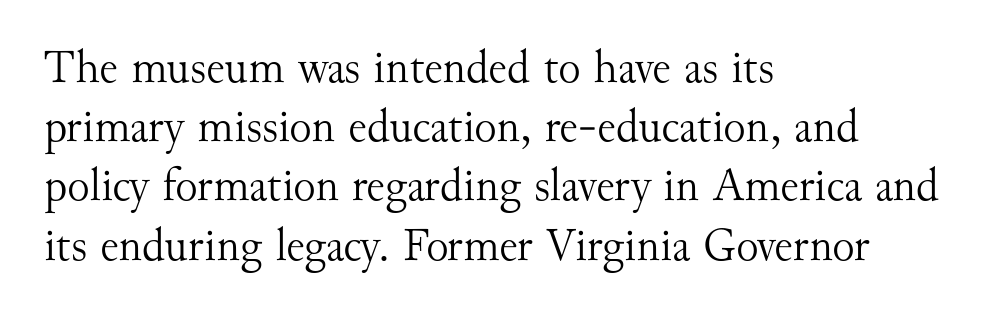
{"serif": "yes", "italic": "no", "bold": "no", "weight": "light", "width": "normal", "stroke_contrast": "medium", "x_height": "small", "monospaced": "no", "underline": "no", "align": "left", "line_spacing": "normal", "line_spacing_ratio": 1.26, "letter_spacing": "normal", "letter_spacing_em": 0.0, "glyph_px": 47}
